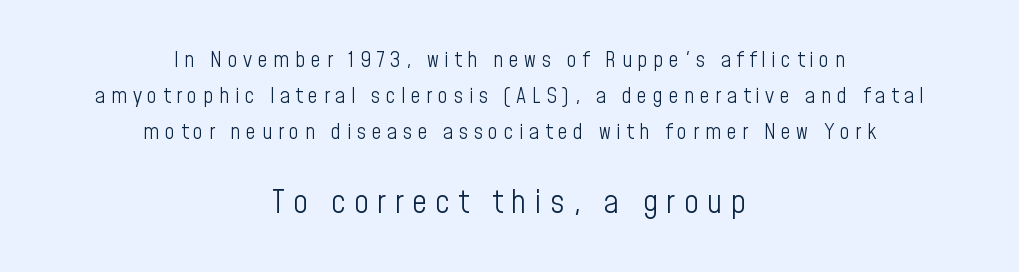
{"serif": "no", "italic": "no", "bold": "no", "weight": "light", "width": "condensed", "stroke_contrast": "low", "x_height": "medium", "monospaced": "no", "underline": "no", "align": "center", "line_spacing": "normal", "line_spacing_ratio": 1.64, "letter_spacing": "wide", "letter_spacing_em": 0.25, "larger_block": "second", "size_ratio": 1.5, "glyph_px": 33}
